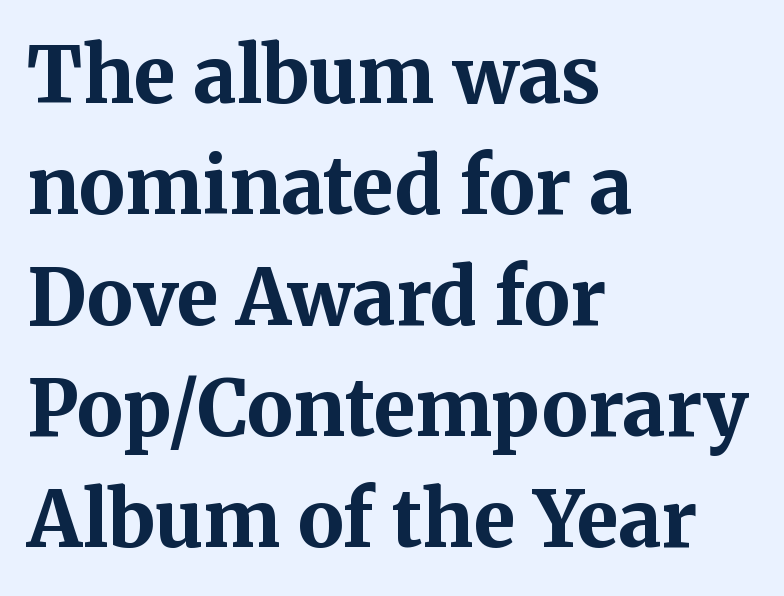
Character widths vary here, with narrow letters taking less room than wide ones. Underline: absent. This rendering uses left alignment, leaving the right contour irregular. Each word holds together tightly as a unit, with standard inter-letter gaps. Heavy, bold letterforms.
